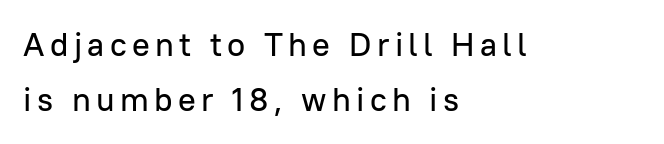
Do the characters align in a grid? No, the font is proportional. The string is rendered with underlining switched off. Casual observation: everything's shoved over to the left. The designer went with a sans here, leaving each stem footless. The lines sit at an ordinary, default distance from one another. The letters stand straight up with perfectly vertical stems.
